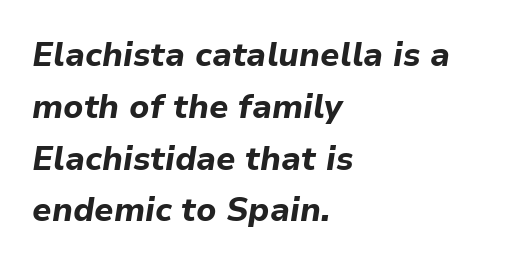
Q: Is the text bold? A: Yes.
Q: Is the text italic (slanted)? A: Yes, it leans right by about 9 degrees.
Q: Is the text underlined? A: No.
Q: How is the paragraph aligned? A: Left-aligned.
Q: Is the spacing between letters normal or unusually wide? A: Normal.
Q: Is the spacing between lines tight, normal or loose? A: Normal.
Q: Width (condensed, normal, or wide)? A: Normal.
Q: Stroke contrast? A: Low.
Q: x-height? A: Medium.
Q: Monospaced? A: No.
